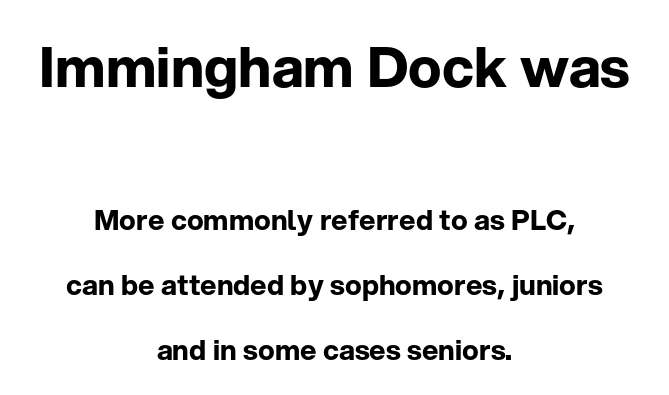
The image shows 56 px bold sans-serif type, upright; set centered, loose line spacing (2.31x), normal letter spacing, not underlined; the first (top) block is 2.0x larger; low stroke contrast and a medium x-height.
